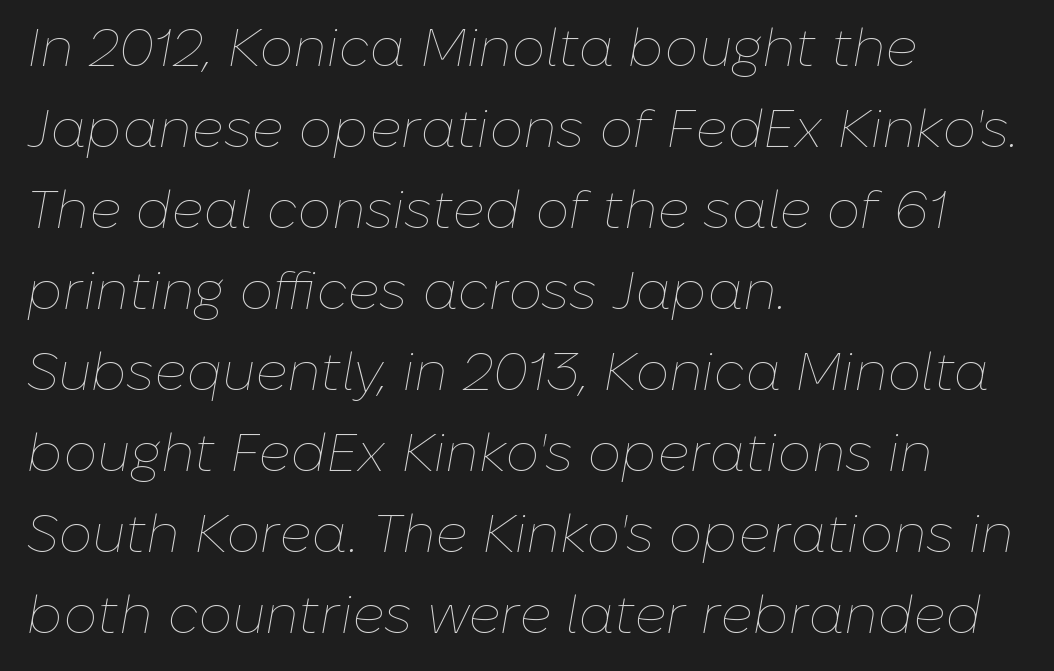
Q: Is the text bold? A: No.
Q: Is the text italic (slanted)? A: Yes, it leans right by about 10 degrees.
Q: Is the text underlined? A: No.
Q: How is the paragraph aligned? A: Left-aligned.
Q: Is the spacing between letters normal or unusually wide? A: Normal.
Q: Is the spacing between lines tight, normal or loose? A: Normal.
Q: Width (condensed, normal, or wide)? A: Normal.
Q: Stroke contrast? A: Low.
Q: x-height? A: Medium.
Q: Monospaced? A: No.
